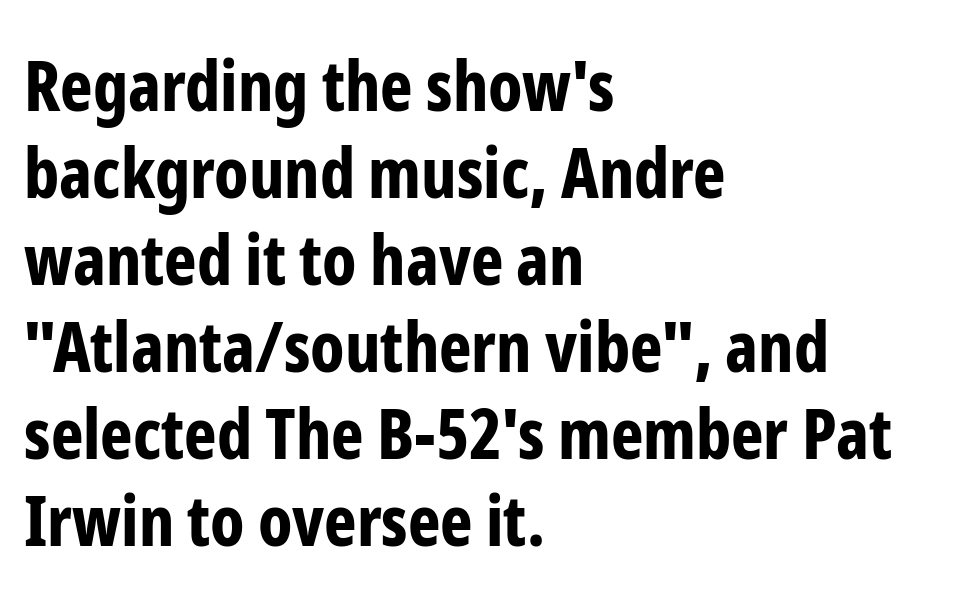
Q: Is the text bold? A: Yes.
Q: Is the text italic (slanted)? A: No, it is upright.
Q: Is the typeface a serif or a sans-serif typeface? A: Sans-serif.
Q: Is the text underlined? A: No.
Q: How is the paragraph aligned? A: Left-aligned.
Q: Is the spacing between letters normal or unusually wide? A: Normal.
Q: Is the spacing between lines tight, normal or loose? A: Normal.
Q: Width (condensed, normal, or wide)? A: Condensed.
Q: Stroke contrast? A: Low.
Q: x-height? A: Medium.
Q: Monospaced? A: No.
